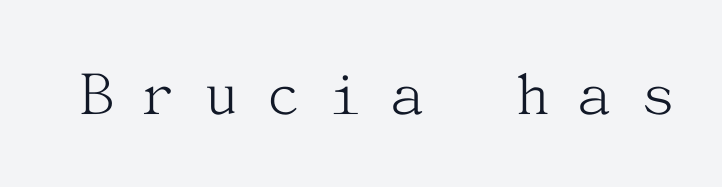
{"serif": "yes", "italic": "no", "bold": "no", "weight": "light", "width": "normal", "stroke_contrast": "medium", "x_height": "medium", "underline": "no", "letter_spacing": "wide", "letter_spacing_em": 0.43, "glyph_px": 67}
